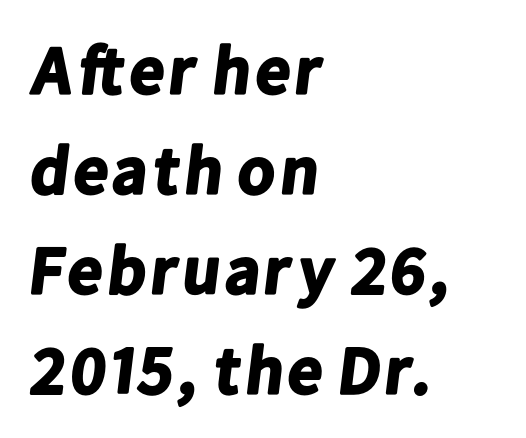
The image shows 68 px bold sans-serif type; set left-aligned, normal line spacing (1.47x), normal letter spacing, not underlined; low stroke contrast and a medium x-height.
